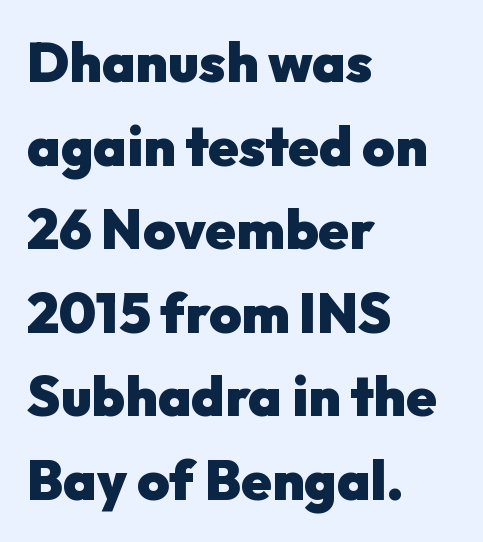
These lines are rendered in a variable-pitch font. Nothing unusual about the tracking: characters are spaced as the font intends. This sample uses a sans-serif face. The foot of each line stays bare and open. Horizontal bands of white between lines are of average thickness.
